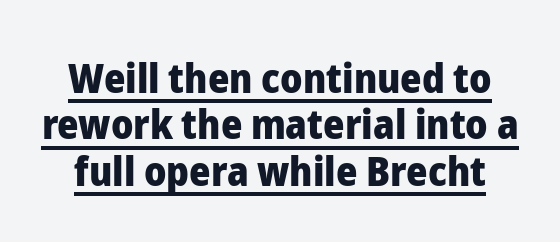
This rendering leaves character spacing at its baseline value. Regarding serifs, this sample does without them. The letters advance in unequal steps, a hallmark of proportional type. When letters stand straight like this, we call the style roman or upright. Emphasis is given by a line drawn under the lettering. Does the leading feel generous? Not at all — it's pinched.
